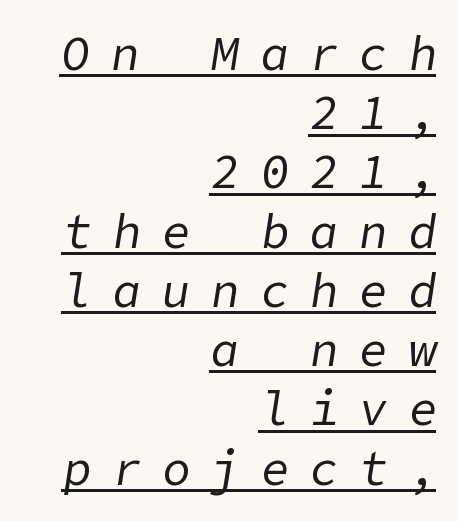
Somebody hit Ctrl+U on this one — the words are underlined. Tracking value appears strongly positive — letters spread wide. Alignment: flush right. The weight would be labelled regular, book, light, or lighter still.
